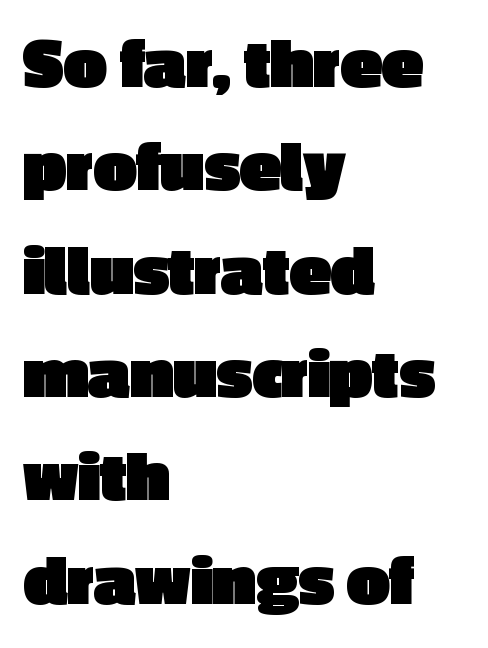
The image shows 76 px heavy sans-serif type, upright; set left-aligned, normal line spacing (1.36x), normal letter spacing, not underlined; a medium x-height.
